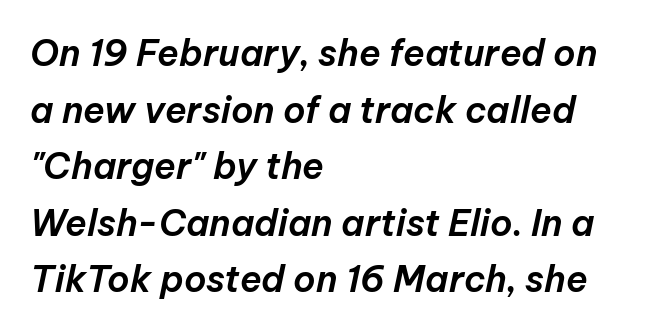
Left-aligned paragraph, ragged on the right. A bare baseline throughout the passage. Is this a fixed-width face? No — the glyphs have proportional, varying widths. Glyph-to-glyph distance matches everyday printed text. Vertical spacing — default. There's an unmistakable incline to the writing here.
